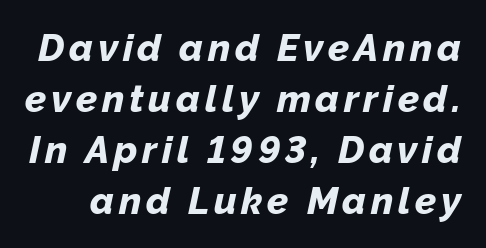
{"italic": "yes", "lean": "right", "slant_degrees": 12, "bold": "yes", "weight": "bold", "width": "normal", "stroke_contrast": "low", "x_height": "medium", "monospaced": "no", "underline": "no", "line_spacing": "normal", "line_spacing_ratio": 1.34, "glyph_px": 38}
